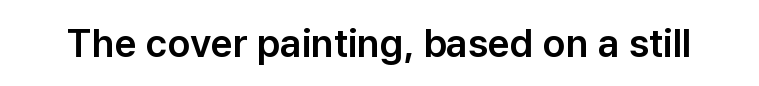
The image shows 39 px sans-serif type, upright; set normal letter spacing, not underlined; low stroke contrast and a medium x-height.
